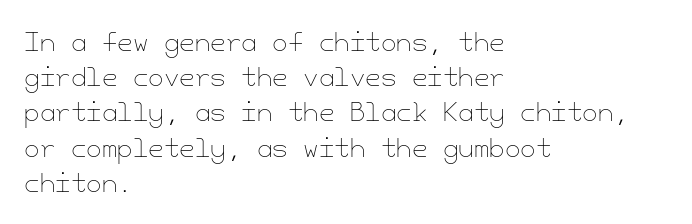
The image shows 25 px text type, upright; set left-aligned, normal line spacing (1.41x), normal letter spacing, not underlined.
